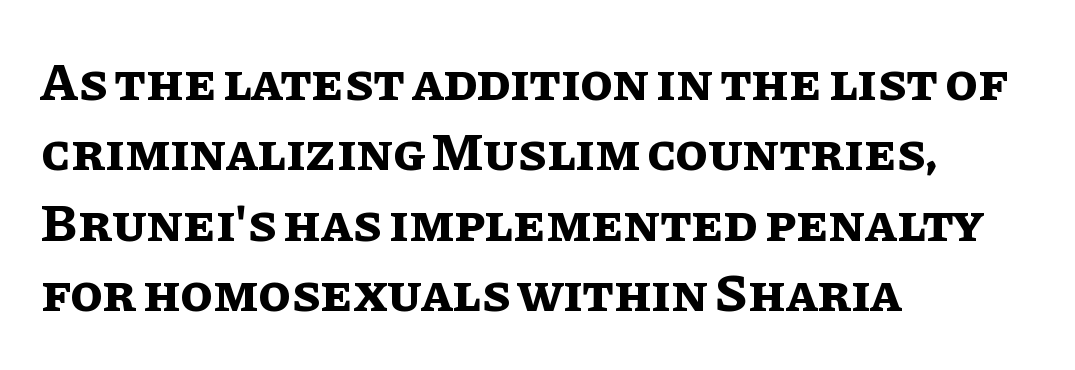
The font's upright variant was chosen for this text. The area under the type is left untouched. Standard letterfit; no display-style spreading of the glyphs. The rows are spaced the way most documents space them.
